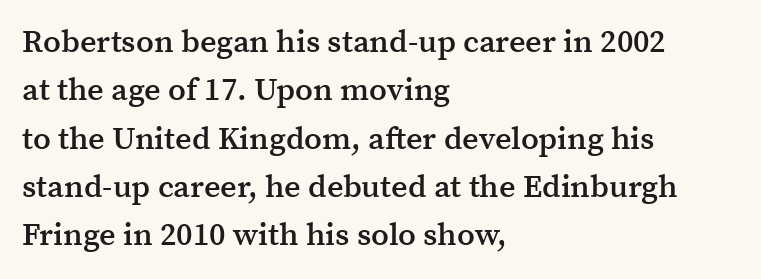
Only glyphs here, with clear space below each row. Between one letter and the next there's only the usual sliver of space. Is the type bold? Partly — it's a semibold, heavier than regular but not fully bold. Posture: straight, roman, zero tilt. Is this a fixed-width face? No — the glyphs have proportional, varying widths. Line spacing here is normal.
